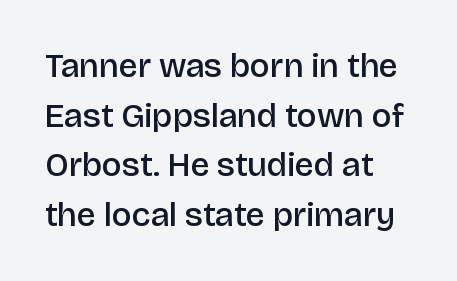
Q: Is the text bold? A: Semi-bold.
Q: Is the text italic (slanted)? A: No, it is upright.
Q: Is the typeface a serif or a sans-serif typeface? A: Sans-serif.
Q: Is the text underlined? A: No.
Q: How is the paragraph aligned? A: Left-aligned.
Q: Is the spacing between letters normal or unusually wide? A: Normal.
Q: Is the spacing between lines tight, normal or loose? A: Normal.
Q: Width (condensed, normal, or wide)? A: Normal.
Q: Stroke contrast? A: Low.
Q: x-height? A: Large.
Q: Monospaced? A: No.
